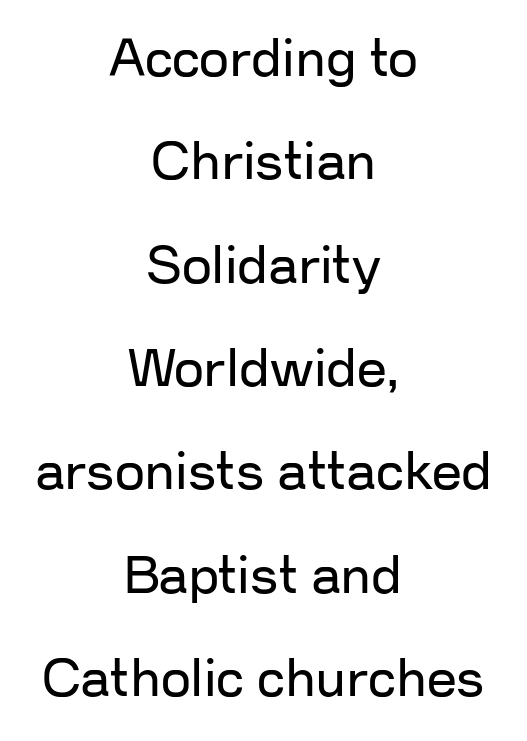
Q: Is the text bold? A: No.
Q: Is the text italic (slanted)? A: No, it is upright.
Q: Is the typeface a serif or a sans-serif typeface? A: Sans-serif.
Q: Is the text underlined? A: No.
Q: How is the paragraph aligned? A: Centered.
Q: Is the spacing between letters normal or unusually wide? A: Normal.
Q: Is the spacing between lines tight, normal or loose? A: Loose.
Q: Width (condensed, normal, or wide)? A: Normal.
Q: Stroke contrast? A: Low.
Q: x-height? A: Medium.
Q: Monospaced? A: No.
